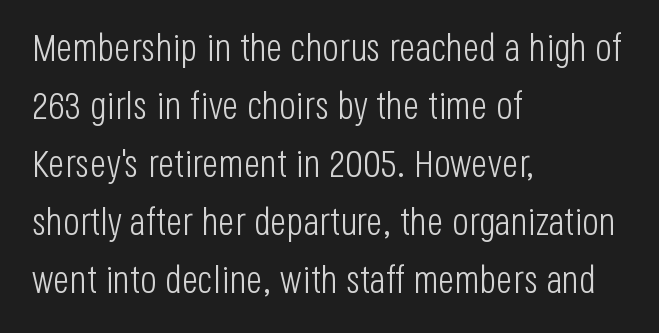
These lines are rendered in a variable-pitch font. Quick note: interline space is typical. The strip under each line holds only bare page. Nothing sits at the stroke ends, so this counts as sans-serif.
